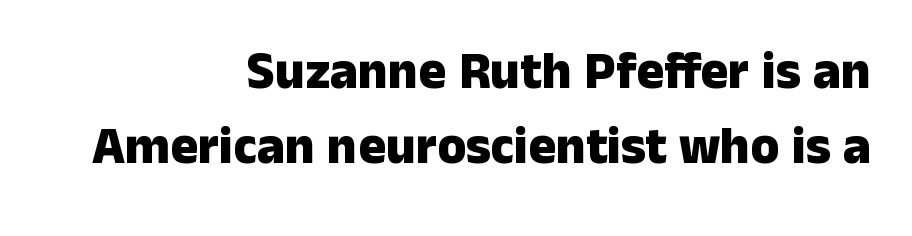
The image shows 52 px heavy sans-serif type, upright; set right-aligned, normal line spacing (1.44x), normal letter spacing, not underlined; low stroke contrast and a medium x-height.
